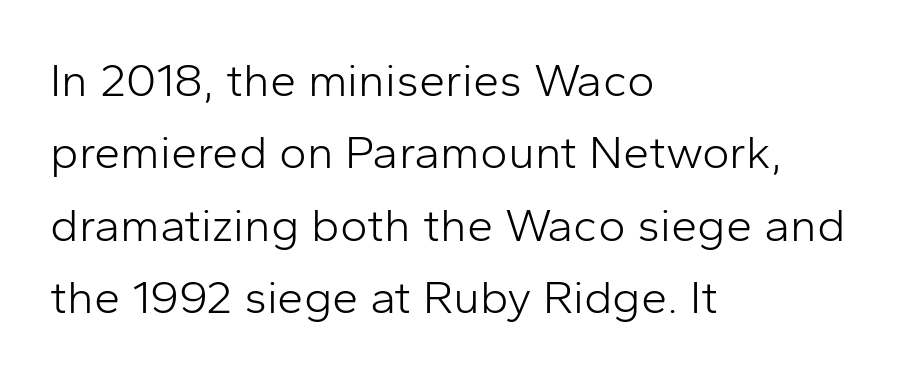
The image shows 47 px light sans-serif type, upright; set left-aligned, normal line spacing (1.54x), normal letter spacing, not underlined; low stroke contrast and a medium x-height.
